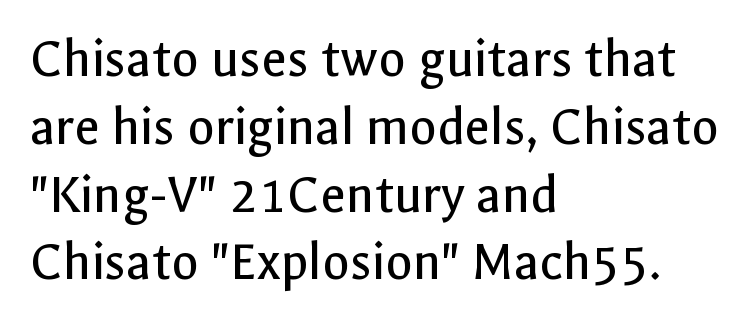
A typesetter would call this zero additional tracking. These lines stack with their left ends in a neat column. Summary of weight: not heavy and not bold. Think of a printed novel: that variable character pitch is what you see here. Are there feet on the stems? There aren't — it's a sans.
